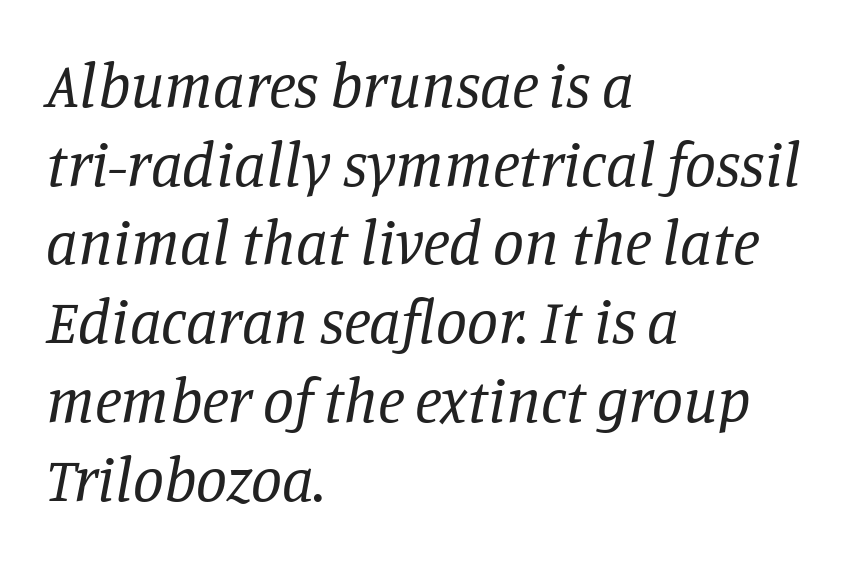
There's an unmistakable incline to the writing here. The letters advance in unequal steps, a hallmark of proportional type. The strokes carry an ordinary text weight at most. What's the leading like? Ordinary, nothing unusual. This rendering employs a face with finishing strokes, i.e., a serif.
